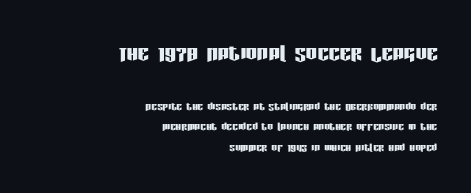
{"serif": "no", "italic": "no", "width": "condensed", "stroke_contrast": "low", "x_height": "large", "monospaced": "no", "underline": "no", "align": "right", "line_spacing": "normal", "line_spacing_ratio": 1.45, "letter_spacing": "normal", "letter_spacing_em": 0.0, "larger_block": "first", "size_ratio": 2.0, "glyph_px": 28}
